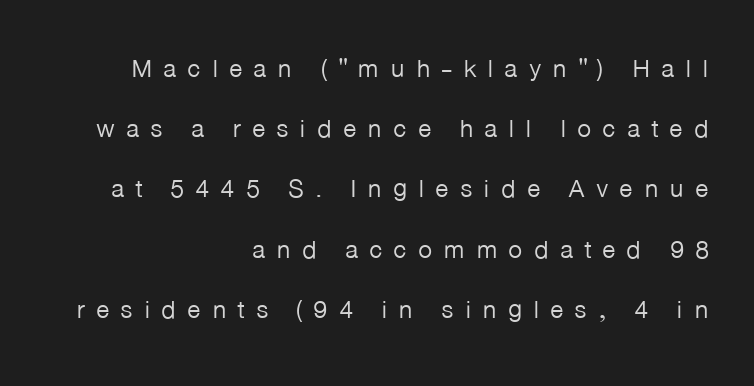
The text block is weighted toward the right margin, trailing off unevenly leftward. Does the lettering tilt? It doesn't — this is upright. The letterforms stand isolated, each surrounded by extra space. Rule under the text: the space is simply empty.
